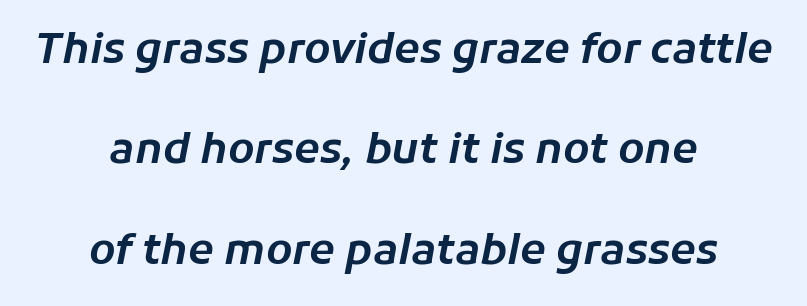
The image shows 42 px text type, italic (leaning right); set centered, loose line spacing (2.39x), normal letter spacing, not underlined; low stroke contrast and a medium x-height.
